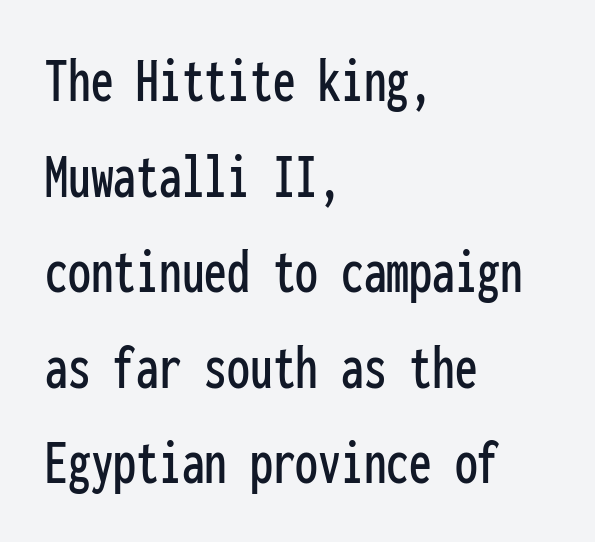
The image shows 65 px condensed sans-serif type, upright, monospaced; set left-aligned, normal line spacing (1.47x), normal letter spacing, not underlined; low stroke contrast and a medium x-height.
